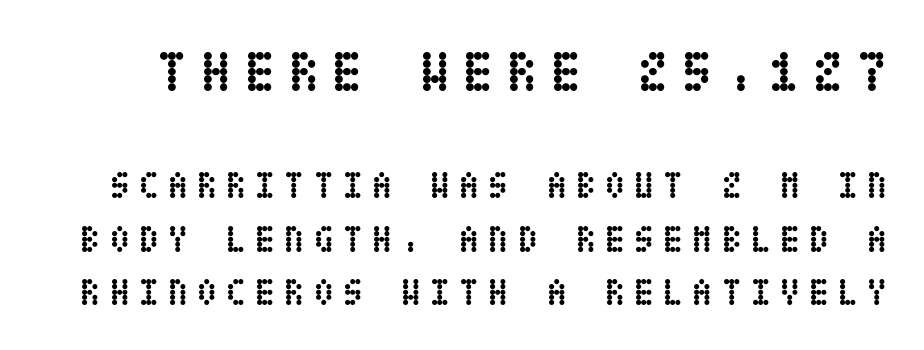
One glance says typical: line gaps are just what's usual. Block one is the big one; block two sits smaller underneath. The passage shown is not underscored anywhere. Caption: expanded tracking, letters set apart.
